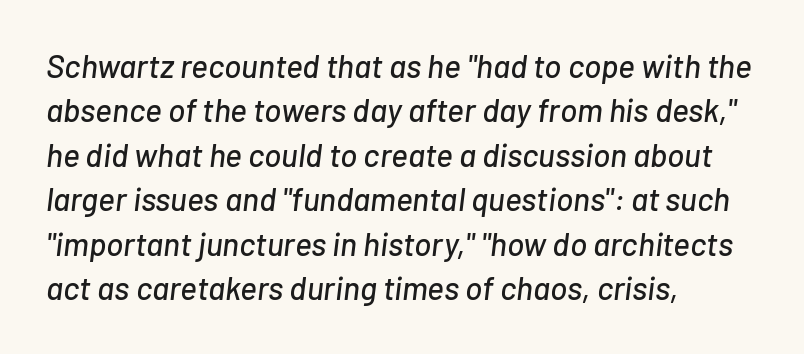
Think of a printed novel: that variable character pitch is what you see here. The space directly below the letters is spotless. These lines were composed using italics. Horizontally, the lines are justified to the leading edge only.
